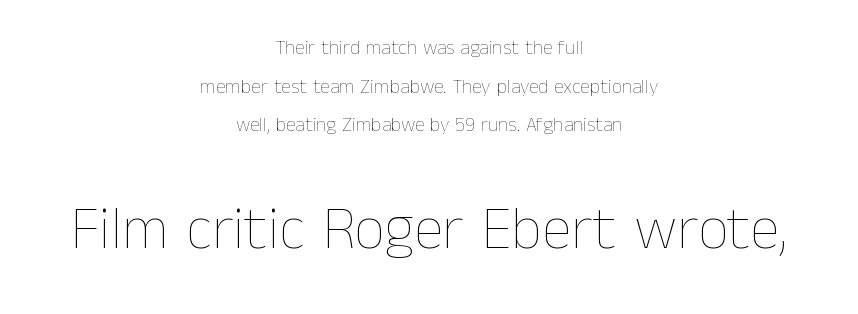
The font's upright variant was chosen for this text. Do the characters align in a grid? No, the font is proportional. This rendering uses center alignment, leaving both contours irregular but symmetric. Glyph-to-glyph distance matches everyday printed text. The later block is typeset at a bigger size than the earlier block. Successive baselines arrive slowly, with a big drop between each.
